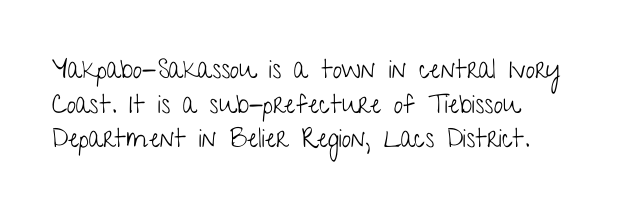
{"italic": "no", "bold": "no", "underline": "no", "align": "left", "line_spacing": "normal", "line_spacing_ratio": 1.33, "letter_spacing": "normal", "letter_spacing_em": 0.0, "glyph_px": 26}
